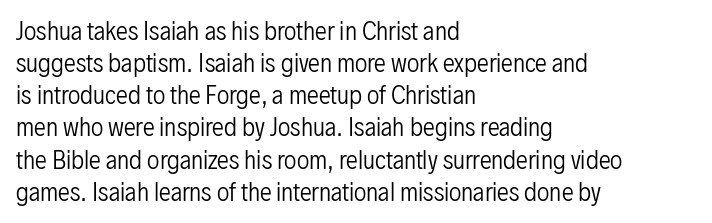
The strip under each line holds only bare page. You could call the tracking neutral — neither tight nor loose. Where is the straight margin? On the left. Upright lettering throughout. The weight tops out at a normal text grade.
